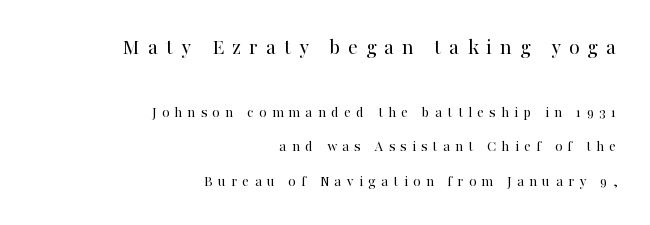
Q: Is the text bold? A: No.
Q: Is the text italic (slanted)? A: No, it is upright.
Q: Is the text underlined? A: No.
Q: How is the paragraph aligned? A: Right-aligned.
Q: Is the spacing between letters normal or unusually wide? A: Unusually wide.
Q: Is the spacing between lines tight, normal or loose? A: Loose.
Q: Which block of text is set in a larger size, the first (top) or the second (bottom)? A: The first (top) one.
